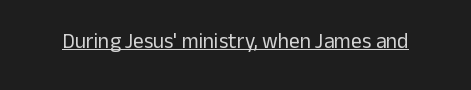
{"italic": "no", "bold": "no", "underline": "yes", "letter_spacing": "normal", "letter_spacing_em": 0.0, "glyph_px": 21}
